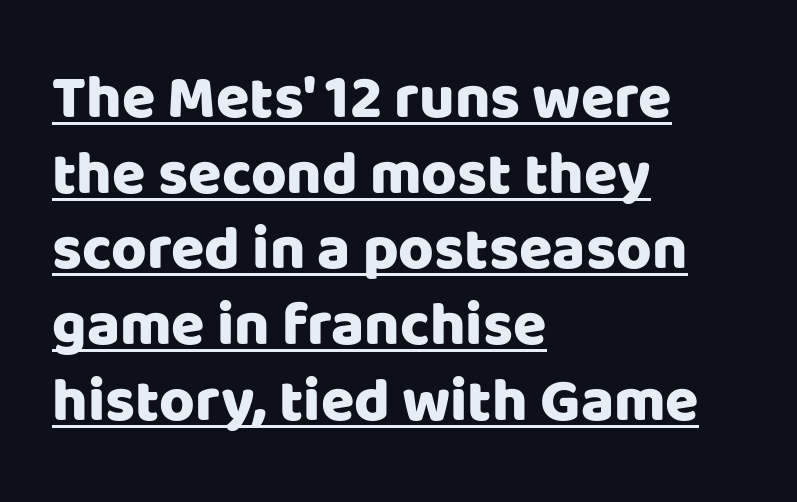
{"serif": "no", "italic": "no", "width": "normal", "stroke_contrast": "low", "x_height": "large", "monospaced": "no", "underline": "yes", "align": "left", "line_spacing_ratio": 1.24, "letter_spacing": "normal", "letter_spacing_em": 0.0, "glyph_px": 61}
